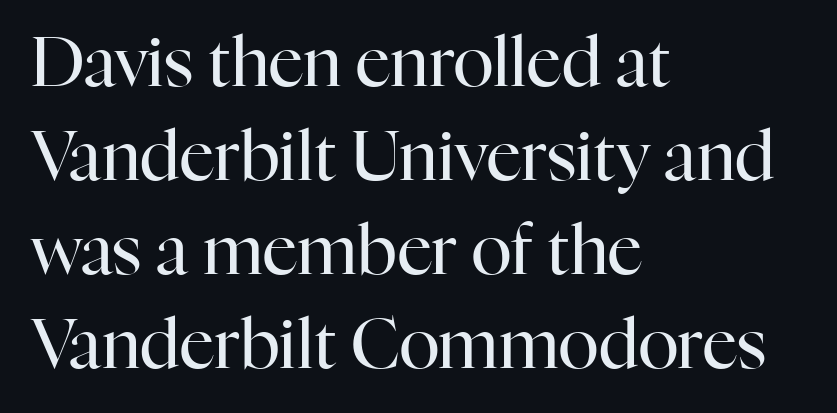
The image shows 68 px regular-weight serif type, upright; set left-aligned, normal line spacing (1.38x), normal letter spacing, not underlined; high stroke contrast and a medium x-height.
